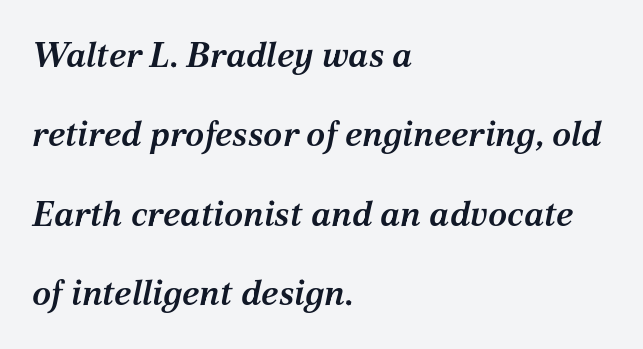
{"serif": "yes", "italic": "yes", "lean": "right", "slant_degrees": 12, "bold": "semi", "weight": "semibold", "width": "normal", "stroke_contrast": "medium", "x_height": "medium", "monospaced": "no", "underline": "no", "align": "left", "line_spacing": "loose", "line_spacing_ratio": 2.27, "letter_spacing": "normal", "letter_spacing_em": 0.0, "glyph_px": 35}
